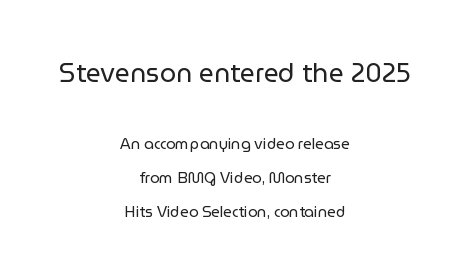
{"italic": "no", "bold": "no", "underline": "no", "align": "center", "line_spacing": "loose", "line_spacing_ratio": 2.25, "letter_spacing": "normal", "letter_spacing_em": 0.0, "larger_block": "first", "size_ratio": 1.73, "glyph_px": 26}
